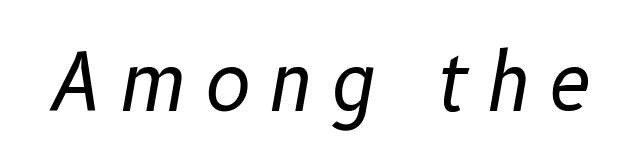
Q: Is the text bold? A: No.
Q: Is the text italic (slanted)? A: Yes, it leans right by about 10 degrees.
Q: Is the text underlined? A: No.
Q: Is the spacing between letters normal or unusually wide? A: Unusually wide.
Q: Width (condensed, normal, or wide)? A: Normal.
Q: Stroke contrast? A: Low.
Q: x-height? A: Medium.
Q: Monospaced? A: No.
